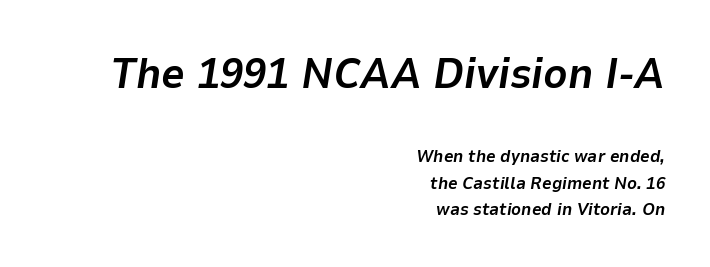
The image shows 42 px bold type, italic (leaning right); set right-aligned, normal line spacing (1.56x), normal letter spacing, not underlined; the first (top) block is 2.47x larger; low stroke contrast and a medium x-height.
